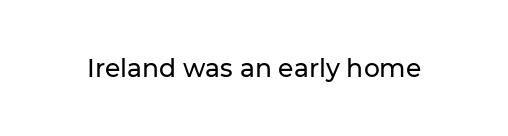
{"italic": "no", "underline": "no", "letter_spacing": "normal", "letter_spacing_em": 0.0, "glyph_px": 25}
